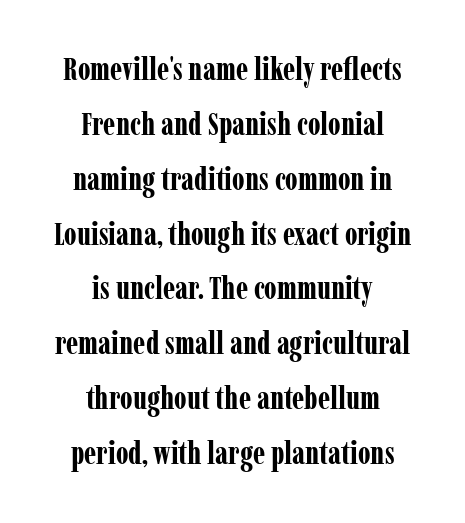
Q: Is the text bold? A: Yes.
Q: Is the text italic (slanted)? A: No, it is upright.
Q: Is the typeface a serif or a sans-serif typeface? A: Serif.
Q: Is the text underlined? A: No.
Q: How is the paragraph aligned? A: Centered.
Q: Is the spacing between letters normal or unusually wide? A: Normal.
Q: Width (condensed, normal, or wide)? A: Condensed.
Q: Stroke contrast? A: Low.
Q: x-height? A: Medium.
Q: Monospaced? A: No.
